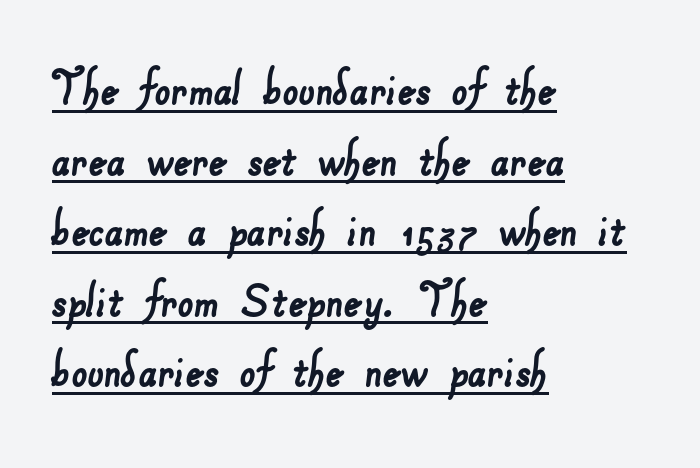
Notice how the passage keeps a crisp vertical edge on the left only. There is no visible air inserted between adjacent glyphs. The glyphs in this specimen are sans serif. These lines are rendered in a variable-pitch font. The string is rendered with underlining switched on. Vertical spacing — default.
